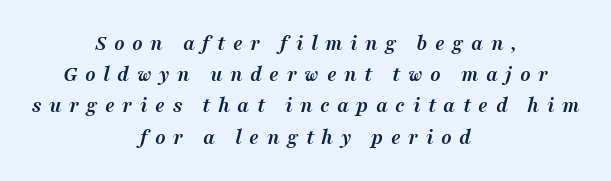
{"italic": "yes", "lean": "right", "slant_degrees": 16, "bold": "yes", "underline": "no", "align": "center", "line_spacing": "normal", "line_spacing_ratio": 1.42, "letter_spacing": "wide", "letter_spacing_em": 0.34, "glyph_px": 22}
